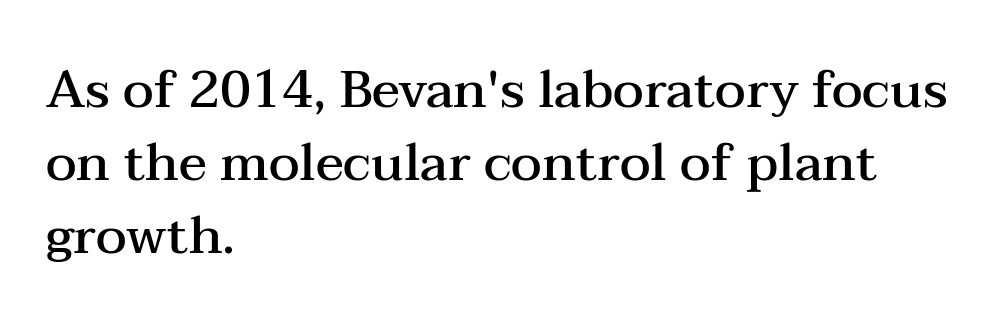
{"serif": "yes", "italic": "no", "bold": "semi", "weight": "semibold", "width": "wide", "stroke_contrast": "medium", "x_height": "medium", "monospaced": "no", "underline": "no", "align": "left", "line_spacing": "normal", "line_spacing_ratio": 1.4, "letter_spacing": "normal", "letter_spacing_em": 0.0, "glyph_px": 52}
